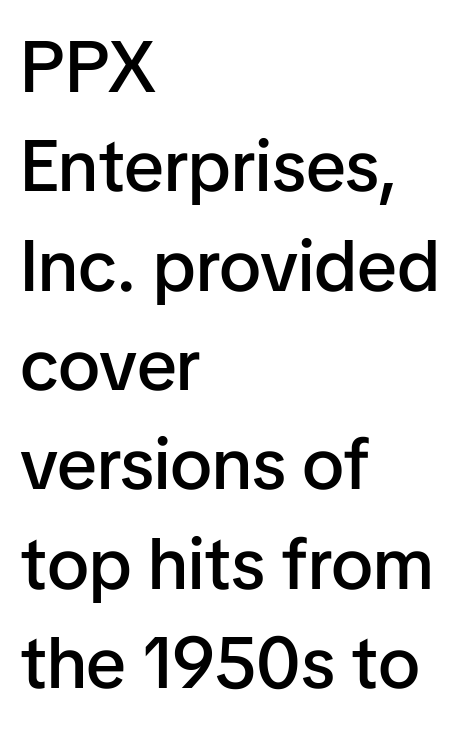
The space between consecutive lines is moderate. Compared with a centered layout, this one pins lines to the left instead. Do the characters align in a grid? No, the font is proportional. The letters carry no serifs — their stems end cleanly without finishing strokes.
